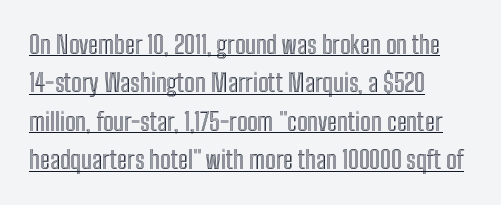
The image shows 25 px text type, upright; set left-aligned, normal line spacing (1.54x), normal letter spacing, underlined.
